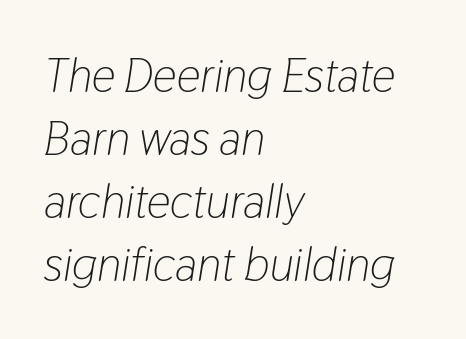
Q: Is the text bold? A: No.
Q: Is the text italic (slanted)? A: Yes, it leans right by about 9 degrees.
Q: Is the text underlined? A: No.
Q: How is the paragraph aligned? A: Left-aligned.
Q: Is the spacing between letters normal or unusually wide? A: Normal.
Q: Is the spacing between lines tight, normal or loose? A: Normal.
Q: Width (condensed, normal, or wide)? A: Condensed.
Q: Stroke contrast? A: Low.
Q: x-height? A: Medium.
Q: Monospaced? A: No.
